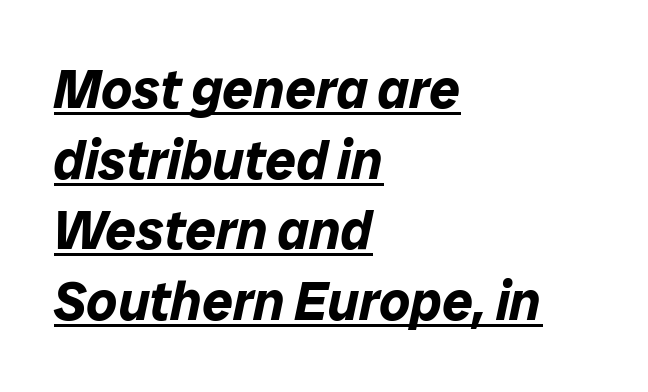
The image shows 54 px bold type, italic (leaning right); set left-aligned, normal line spacing (1.31x), normal letter spacing, underlined; low stroke contrast and a medium x-height.
